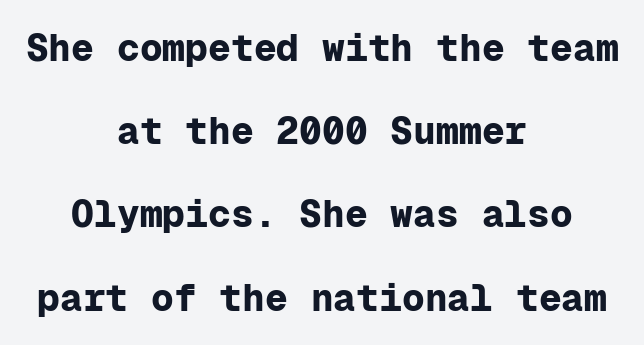
Q: Is the text bold? A: Yes.
Q: Is the text italic (slanted)? A: No, it is upright.
Q: Is the typeface a serif or a sans-serif typeface? A: Sans-serif.
Q: Is the text underlined? A: No.
Q: How is the paragraph aligned? A: Centered.
Q: Is the spacing between letters normal or unusually wide? A: Normal.
Q: Is the spacing between lines tight, normal or loose? A: Loose.
Q: Width (condensed, normal, or wide)? A: Normal.
Q: Stroke contrast? A: Low.
Q: x-height? A: Medium.
Q: Monospaced? A: Yes.
